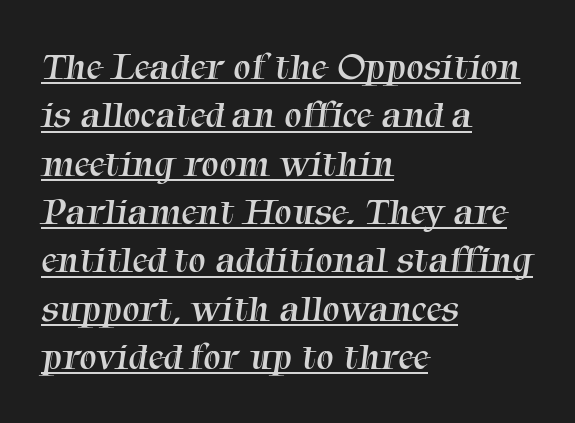
Q: Is the text bold? A: No.
Q: Is the typeface a serif or a sans-serif typeface? A: Serif.
Q: Is the text underlined? A: Yes.
Q: How is the paragraph aligned? A: Left-aligned.
Q: Is the spacing between letters normal or unusually wide? A: Normal.
Q: Width (condensed, normal, or wide)? A: Normal.
Q: Stroke contrast? A: Medium.
Q: x-height? A: Medium.
Q: Monospaced? A: No.
